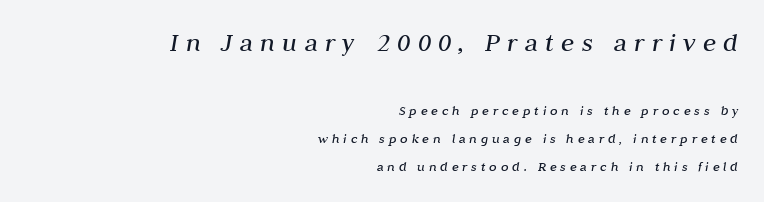
{"italic": "yes", "lean": "right", "slant_degrees": 10, "bold": "no", "underline": "no", "align": "right", "line_spacing": "loose", "line_spacing_ratio": 2.01, "letter_spacing": "wide", "letter_spacing_em": 0.27, "larger_block": "first", "size_ratio": 1.93, "glyph_px": 27}
